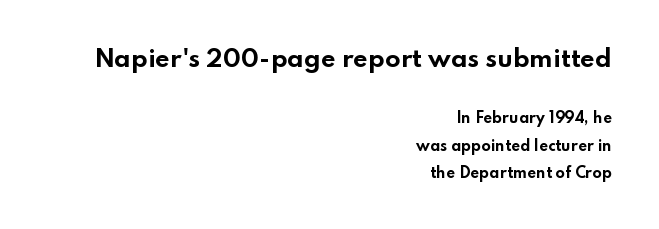
{"italic": "no", "bold": "yes", "underline": "no", "align": "right", "line_spacing": "loose", "line_spacing_ratio": 1.95, "letter_spacing": "normal", "letter_spacing_em": 0.0, "larger_block": "first", "size_ratio": 1.64, "glyph_px": 23}
